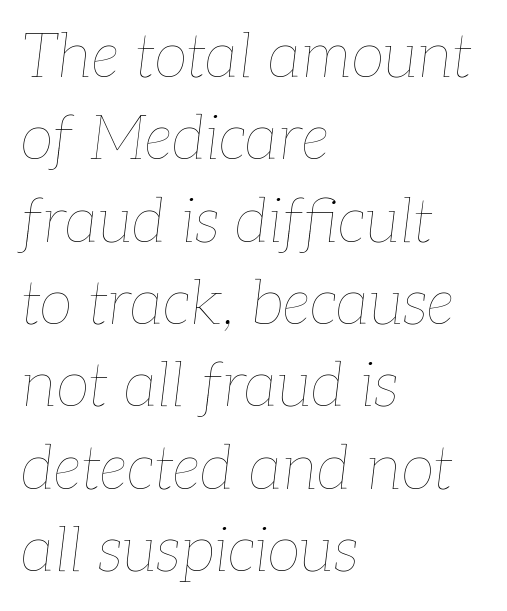
Q: Is the text bold? A: No.
Q: Is the text italic (slanted)? A: Yes, it leans right by about 7 degrees.
Q: Is the text underlined? A: No.
Q: How is the paragraph aligned? A: Left-aligned.
Q: Is the spacing between letters normal or unusually wide? A: Normal.
Q: Is the spacing between lines tight, normal or loose? A: Normal.
Q: Width (condensed, normal, or wide)? A: Normal.
Q: Stroke contrast? A: Low.
Q: x-height? A: Medium.
Q: Monospaced? A: No.
